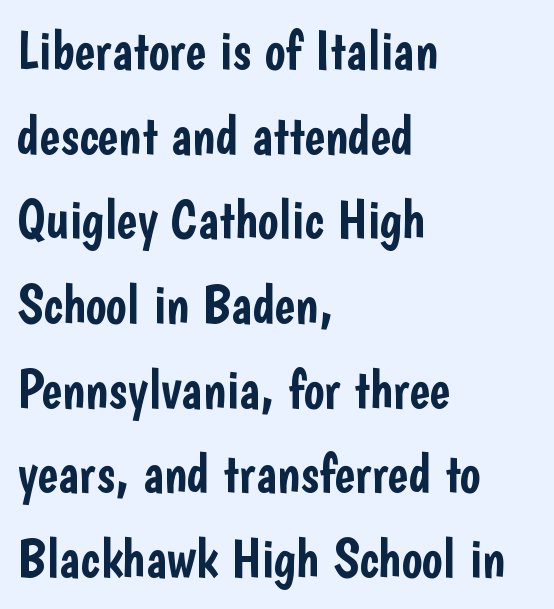
Q: Is the text italic (slanted)? A: No, it is upright.
Q: Is the typeface a serif or a sans-serif typeface? A: Sans-serif.
Q: Is the text underlined? A: No.
Q: How is the paragraph aligned? A: Left-aligned.
Q: Is the spacing between letters normal or unusually wide? A: Normal.
Q: Is the spacing between lines tight, normal or loose? A: Normal.
Q: Width (condensed, normal, or wide)? A: Condensed.
Q: Stroke contrast? A: Low.
Q: x-height? A: Medium.
Q: Monospaced? A: No.
